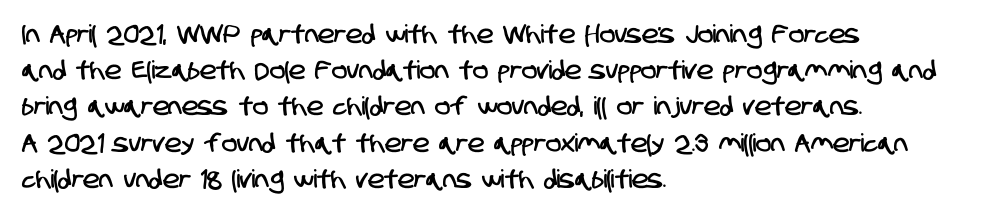
The face used here is rendered with its standard letterfit. Regarding leading, the lines here are spaced in the standard way. Visually the block forms a straight wall on the left and a jagged coastline on the right. The words here are not underlined.
